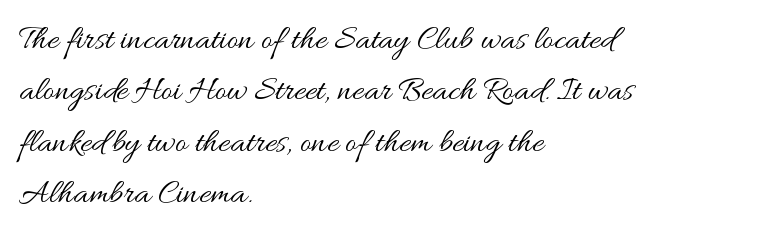
The image shows 35 px regular-weight, wide type; set left-aligned, normal line spacing (1.47x), normal letter spacing, not underlined; medium stroke contrast and a small x-height.
